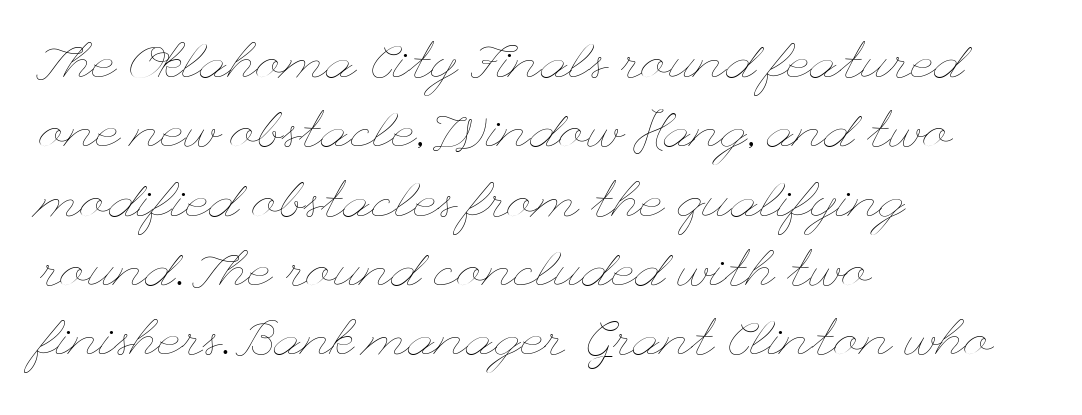
The image shows 51 px thin, wide type; set left-aligned, normal line spacing (1.36x), normal letter spacing, not underlined; low stroke contrast and a small x-height.
